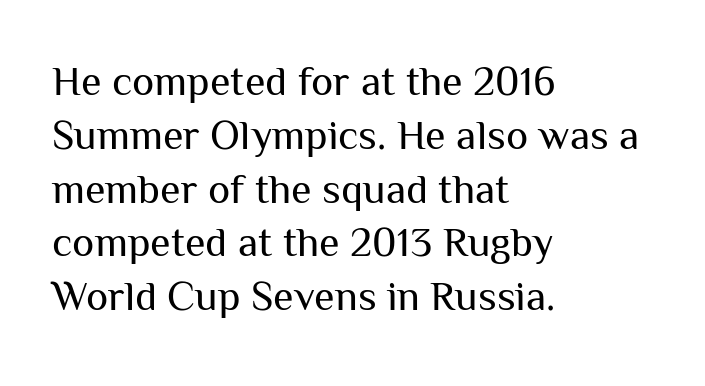
The letters carry no serifs — their stems end cleanly without finishing strokes. The letters sit at their default tracking, neither squeezed nor spread. The vertical gap from one line to the next is medium. The strip under each line holds only bare page. Caption: multi-line text, flush left, ragged right. The weight tops out at a normal text grade.
